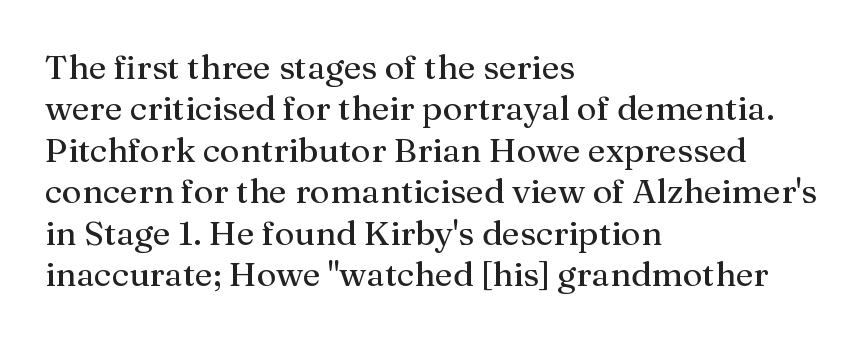
{"serif": "yes", "italic": "no", "width": "normal", "stroke_contrast": "medium", "x_height": "medium", "monospaced": "no", "underline": "no", "align": "left", "line_spacing_ratio": 1.22, "letter_spacing": "normal", "letter_spacing_em": 0.0, "glyph_px": 34}
